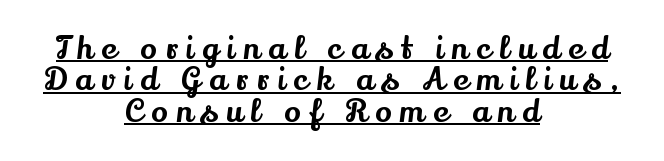
Q: Is the text italic (slanted)? A: Yes.
Q: Is the typeface a serif or a sans-serif typeface? A: Serif.
Q: Is the text underlined? A: Yes.
Q: How is the paragraph aligned? A: Centered.
Q: Is the spacing between letters normal or unusually wide? A: Unusually wide.
Q: Is the spacing between lines tight, normal or loose? A: Tight.
Q: Width (condensed, normal, or wide)? A: Normal.
Q: Stroke contrast? A: Medium.
Q: x-height? A: Small.
Q: Monospaced? A: No.
